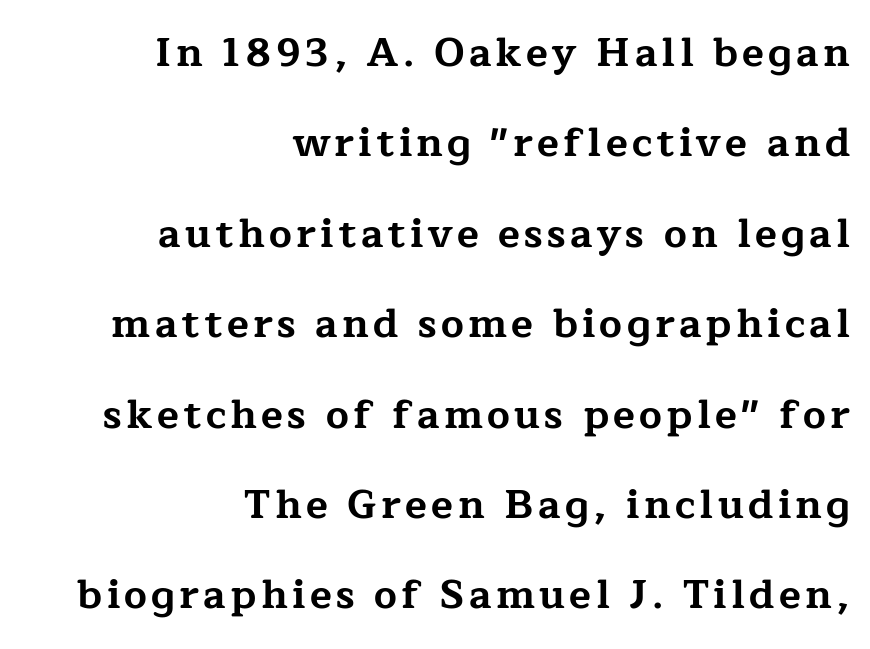
Rule under the text: the space is simply empty. Each letter keeps its own natural width here, so spacing adapts to shape. Reading down the block, your eye finds every line finishing at a fixed right position. No italicization has been applied; the sample stays upright. The designer dialed line spacing up above the default. Yep, those are serifs on the letters.
